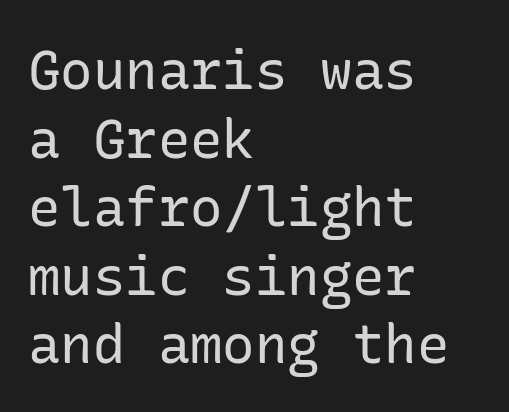
Q: Is the text bold? A: No.
Q: Is the text italic (slanted)? A: No, it is upright.
Q: Is the typeface a serif or a sans-serif typeface? A: Sans-serif.
Q: Is the text underlined? A: No.
Q: How is the paragraph aligned? A: Left-aligned.
Q: Is the spacing between letters normal or unusually wide? A: Normal.
Q: Is the spacing between lines tight, normal or loose? A: Normal.
Q: Width (condensed, normal, or wide)? A: Normal.
Q: Stroke contrast? A: Low.
Q: x-height? A: Medium.
